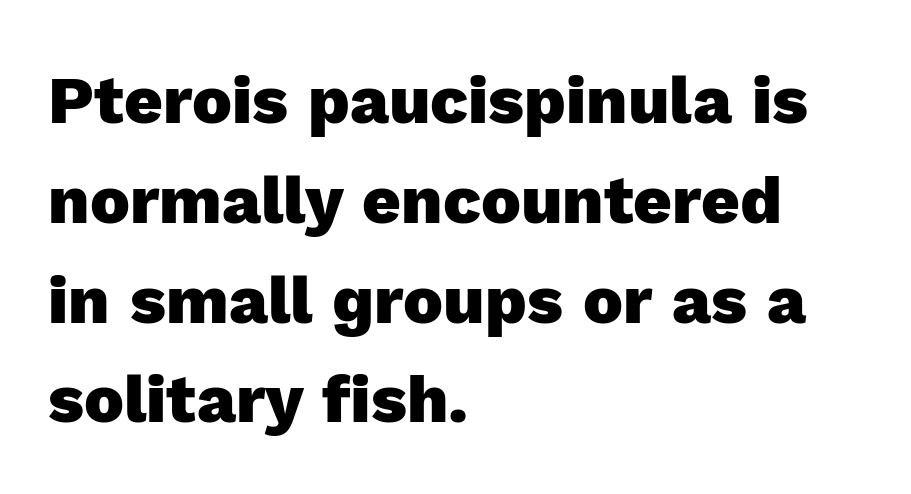
Q: Is the text bold? A: Yes.
Q: Is the text italic (slanted)? A: No, it is upright.
Q: Is the typeface a serif or a sans-serif typeface? A: Sans-serif.
Q: Is the text underlined? A: No.
Q: How is the paragraph aligned? A: Left-aligned.
Q: Is the spacing between letters normal or unusually wide? A: Normal.
Q: Is the spacing between lines tight, normal or loose? A: Normal.
Q: Width (condensed, normal, or wide)? A: Normal.
Q: x-height? A: Medium.
Q: Monospaced? A: No.
